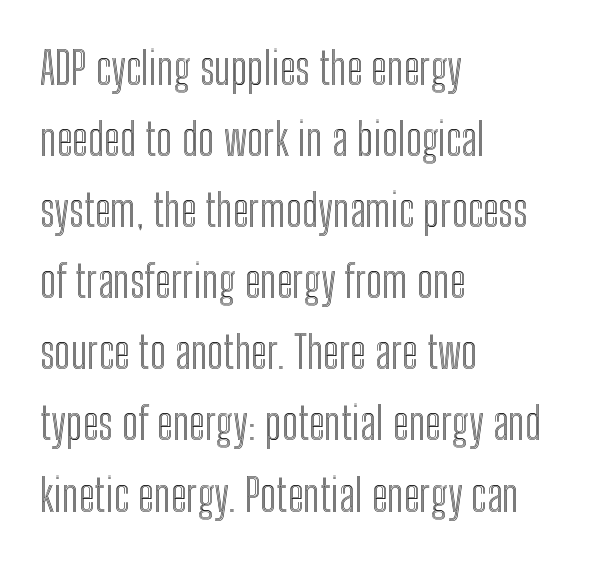
The image shows 45 px condensed type, upright; set left-aligned, normal line spacing (1.58x), normal letter spacing, not underlined; a medium x-height.
